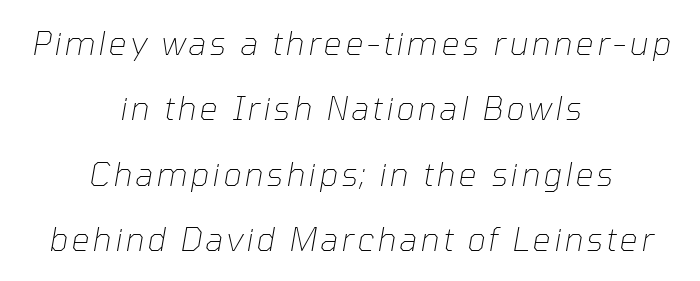
{"italic": "yes", "lean": "right", "slant_degrees": 10, "bold": "no", "weight": "thin", "width": "normal", "stroke_contrast": "low", "x_height": "medium", "monospaced": "no", "underline": "no", "align": "center", "line_spacing": "loose", "line_spacing_ratio": 2.04, "glyph_px": 32}
